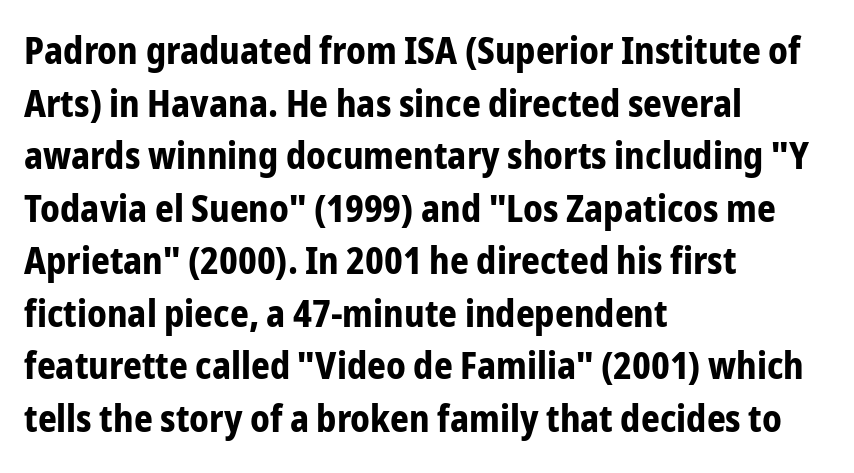
Q: Is the text bold? A: Yes.
Q: Is the text italic (slanted)? A: No, it is upright.
Q: Is the typeface a serif or a sans-serif typeface? A: Sans-serif.
Q: Is the text underlined? A: No.
Q: How is the paragraph aligned? A: Left-aligned.
Q: Is the spacing between letters normal or unusually wide? A: Normal.
Q: Is the spacing between lines tight, normal or loose? A: Normal.
Q: Width (condensed, normal, or wide)? A: Condensed.
Q: Stroke contrast? A: Low.
Q: x-height? A: Medium.
Q: Monospaced? A: No.
